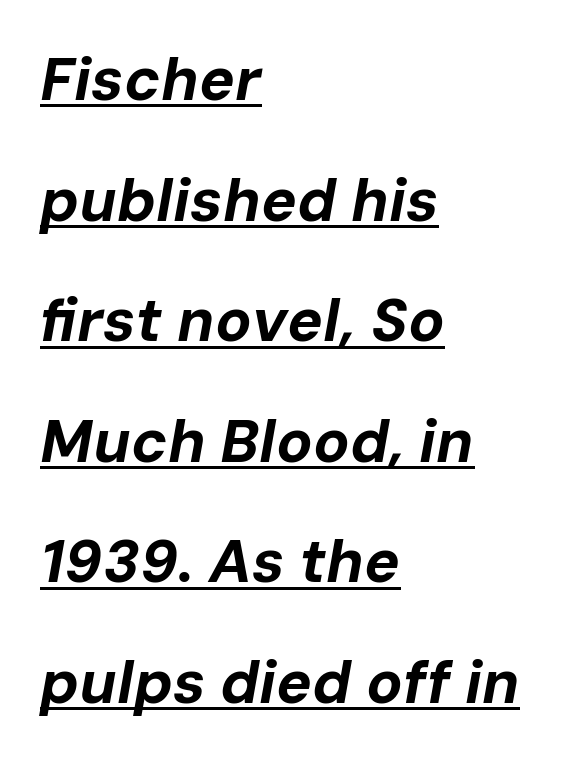
The image shows 60 px bold type, italic (leaning right); set left-aligned, loose line spacing (2.01x), normal letter spacing, underlined; low stroke contrast and a medium x-height.
